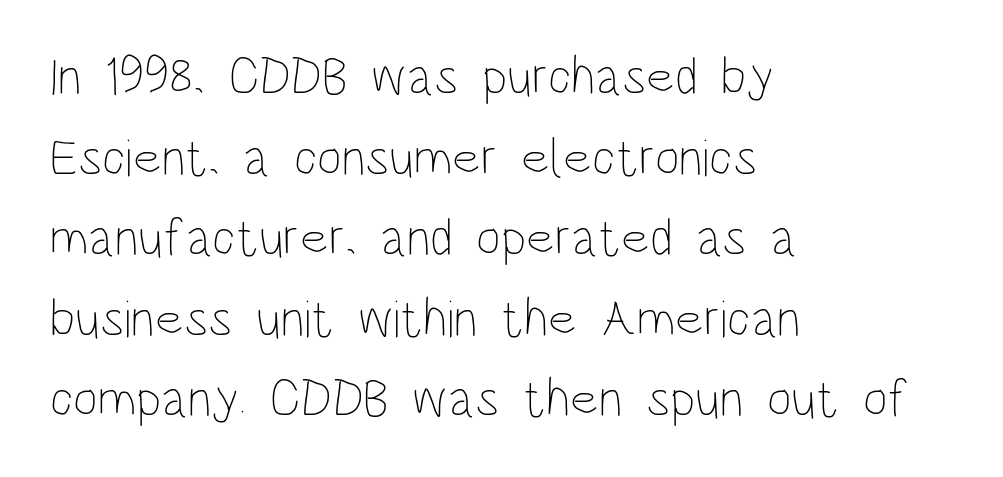
{"italic": "no", "bold": "no", "weight": "thin", "width": "condensed", "stroke_contrast": "low", "x_height": "large", "monospaced": "no", "underline": "no", "align": "left", "line_spacing": "normal", "line_spacing_ratio": 1.52, "letter_spacing": "normal", "letter_spacing_em": 0.0, "glyph_px": 53}
